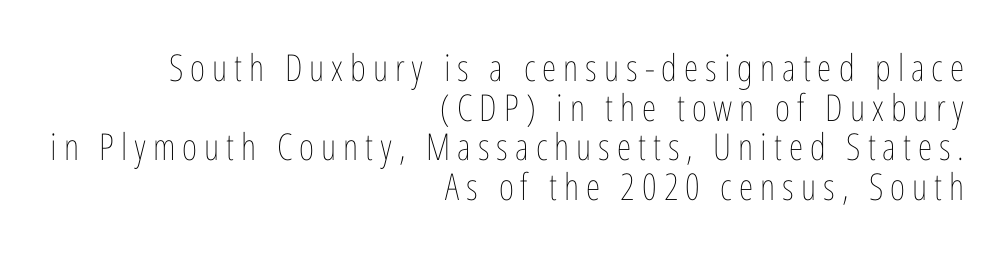
The typesetting does not lean heavy: it is not bold. Plain, unruled lines of type. The designer dialed line spacing down below the default. Think of a printed novel: that variable character pitch is what you see here. The lines in this sample share a right terminus and differ only in where they begin.
